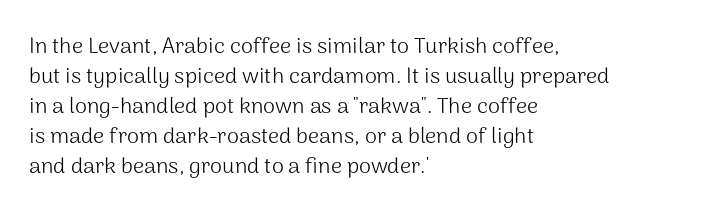
The image shows 22 px text type, upright; set left-aligned, normal line spacing (1.36x), normal letter spacing, not underlined.
